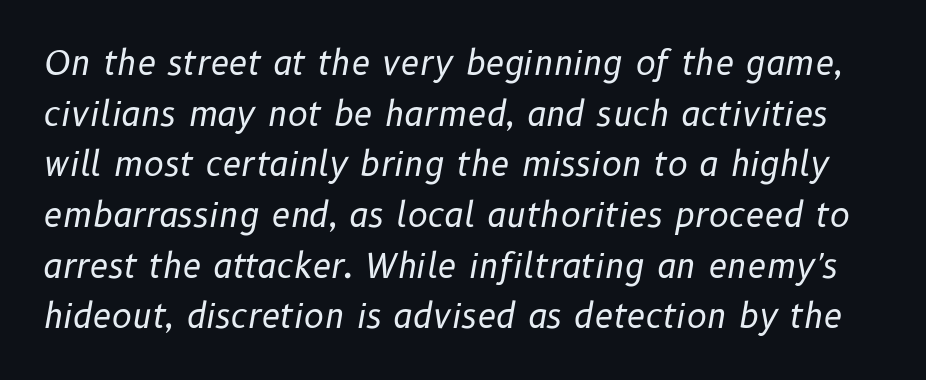
Q: Is the text bold? A: No.
Q: Is the text italic (slanted)? A: Yes, it leans right by about 10 degrees.
Q: Is the text underlined? A: No.
Q: Is the spacing between letters normal or unusually wide? A: Normal.
Q: Is the spacing between lines tight, normal or loose? A: Normal.
Q: Width (condensed, normal, or wide)? A: Normal.
Q: Stroke contrast? A: Low.
Q: x-height? A: Medium.
Q: Monospaced? A: No.
